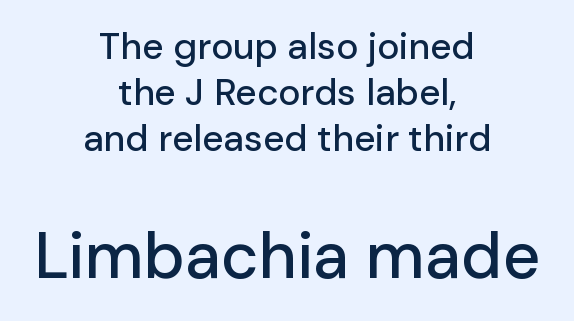
The image shows 65 px sans-serif type, upright; set centered, normal line spacing (1.25x), normal letter spacing, not underlined; the second (bottom) block is 1.76x larger; low stroke contrast and a medium x-height.
